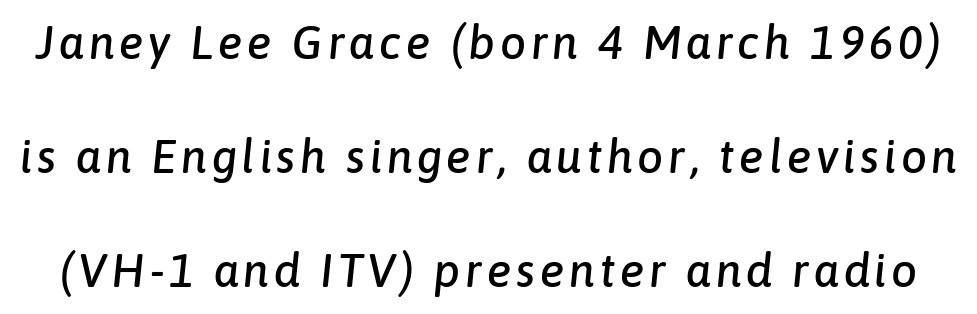
The image shows 46 px text type, italic (leaning right); set loose line spacing (2.48x), not underlined; low stroke contrast and a medium x-height.
